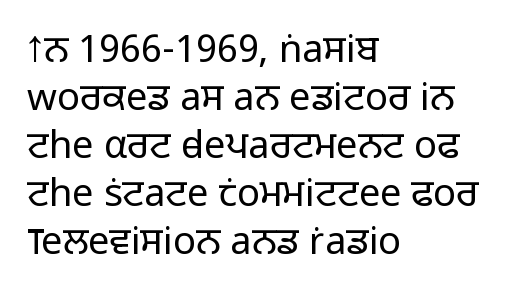
The image shows 38 px light sans-serif type, upright; set left-aligned, normal line spacing (1.26x), normal letter spacing, not underlined; low stroke contrast and a medium x-height.
